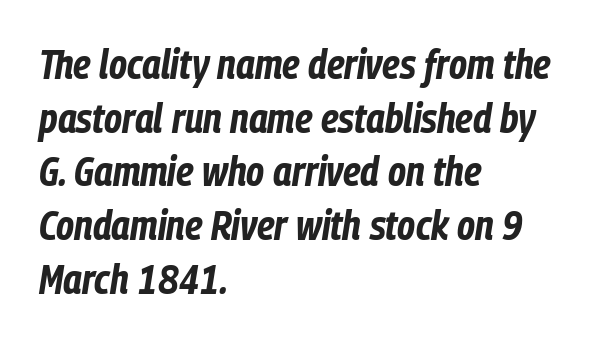
The image shows 41 px bold, condensed type, italic (leaning right); set left-aligned, normal line spacing (1.31x), normal letter spacing, not underlined; low stroke contrast and a medium x-height.
